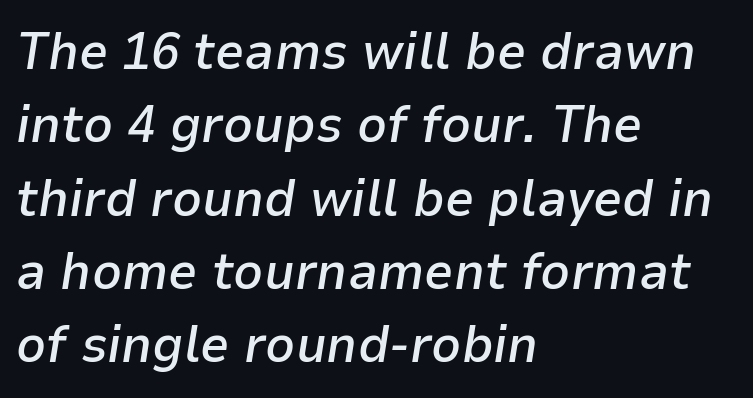
Q: Is the text bold? A: Semi-bold.
Q: Is the text italic (slanted)? A: Yes, it leans right by about 9 degrees.
Q: Is the text underlined? A: No.
Q: How is the paragraph aligned? A: Left-aligned.
Q: Is the spacing between letters normal or unusually wide? A: Normal.
Q: Is the spacing between lines tight, normal or loose? A: Normal.
Q: Width (condensed, normal, or wide)? A: Normal.
Q: Stroke contrast? A: Low.
Q: x-height? A: Medium.
Q: Monospaced? A: No.
